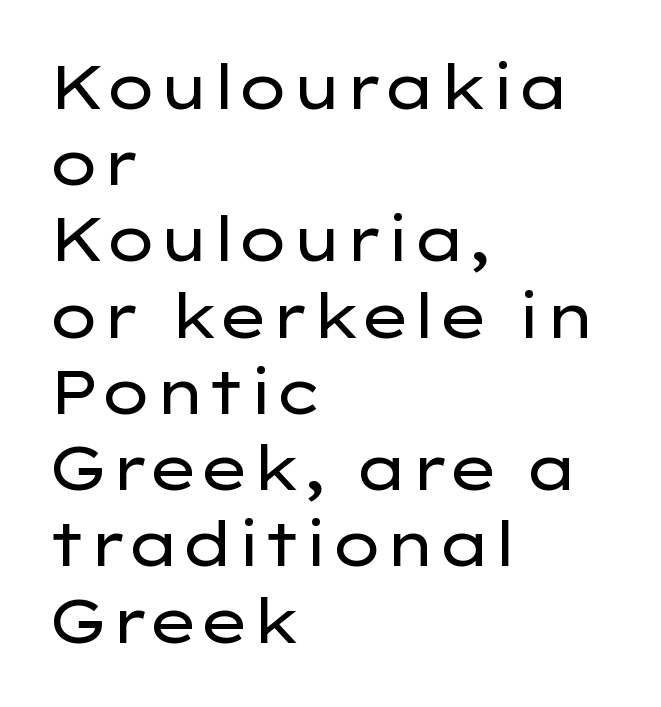
The image shows 61 px regular-weight, wide sans-serif type, upright; set left-aligned, normal line spacing (1.25x), normal letter spacing, not underlined; low stroke contrast and a medium x-height.
